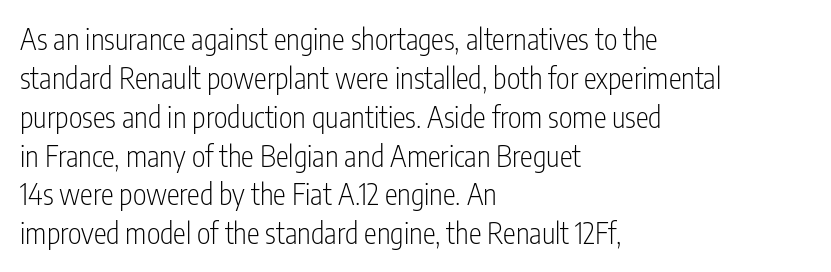
Q: Is the text bold? A: No.
Q: Is the text italic (slanted)? A: No, it is upright.
Q: Is the typeface a serif or a sans-serif typeface? A: Sans-serif.
Q: Is the text underlined? A: No.
Q: How is the paragraph aligned? A: Left-aligned.
Q: Is the spacing between letters normal or unusually wide? A: Normal.
Q: Is the spacing between lines tight, normal or loose? A: Normal.
Q: Width (condensed, normal, or wide)? A: Condensed.
Q: Stroke contrast? A: Low.
Q: x-height? A: Medium.
Q: Monospaced? A: No.
